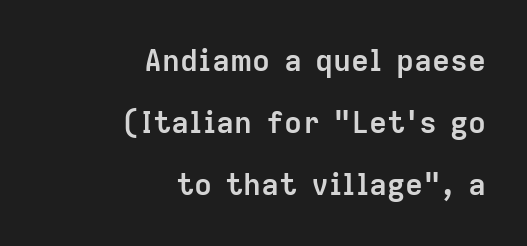
The image shows 30 px semibold sans-serif type, upright; set right-aligned, loose line spacing (2.07x), normal letter spacing, not underlined; low stroke contrast and a medium x-height.
